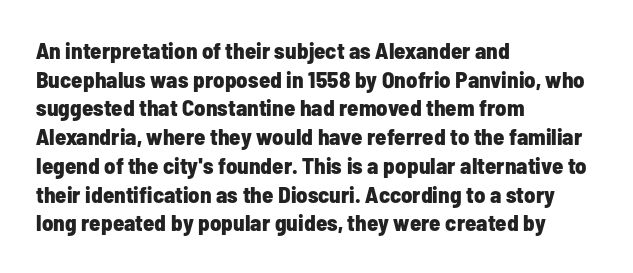
The image shows 23 px bold type, upright; set left-aligned, normal line spacing (1.25x), normal letter spacing, not underlined.
